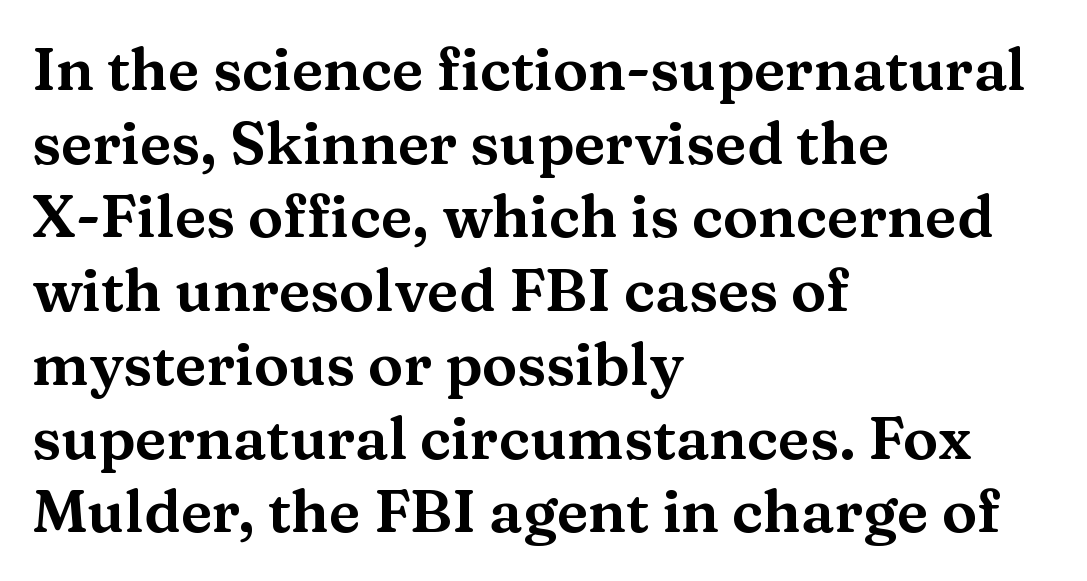
The lettering stays uniformly vertical, giving the passage a roman look. Decoration check: the copy has no underline. Regarding serifs, this sample has them. These lines sit exactly where default settings would place them.
